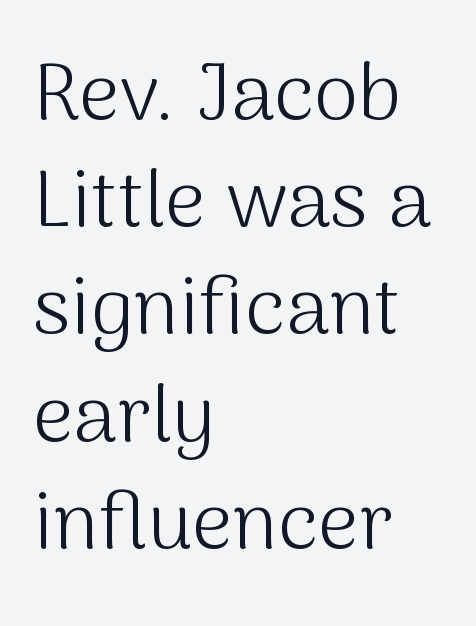
{"serif": "no", "italic": "no", "bold": "no", "weight": "light", "width": "normal", "stroke_contrast": "medium", "x_height": "medium", "monospaced": "no", "underline": "no", "align": "left", "line_spacing": "normal", "line_spacing_ratio": 1.34, "letter_spacing": "normal", "letter_spacing_em": 0.0, "glyph_px": 80}
